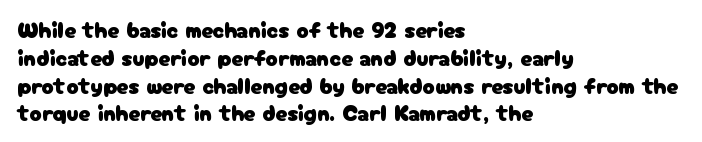
Here the glyphs are tracked normally, forming tight word shapes. The specimen omits any rule beneath the text block's lines. Vertical strokes here are truly vertical. The lines in this sample share a left origin and differ only in where they stop.
